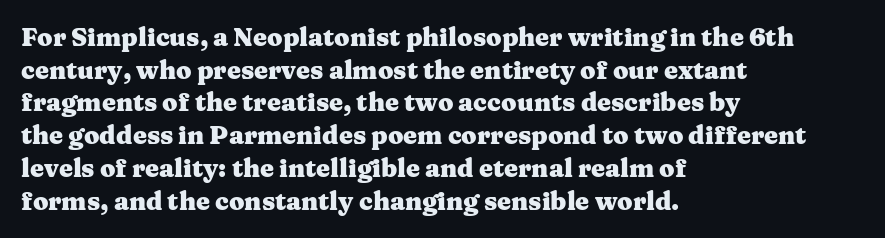
{"italic": "no", "bold": "yes", "underline": "no", "align": "left", "line_spacing": "normal", "line_spacing_ratio": 1.31, "letter_spacing": "normal", "letter_spacing_em": 0.0, "glyph_px": 25}
